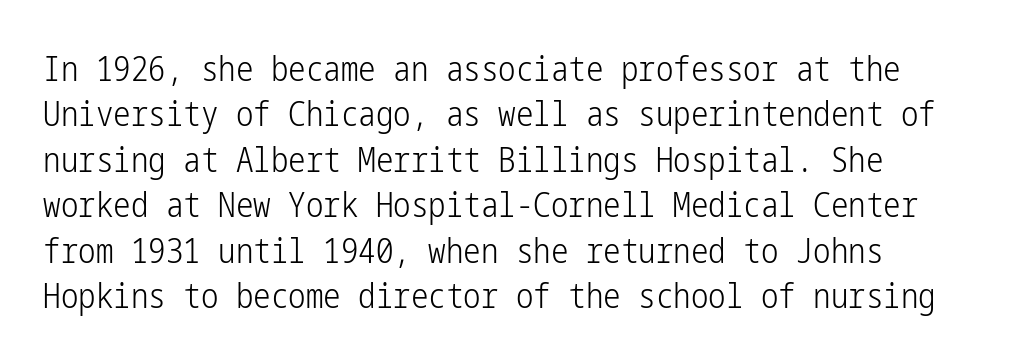
A clean baseline with only descenders dipping below it. The setting favours the left margin, as ordinary paragraphs usually do. The designer went with a sans here, leaving each stem footless. Ink coverage per letter is moderate at most. Regarding leading, the lines here are spaced in the standard way.
